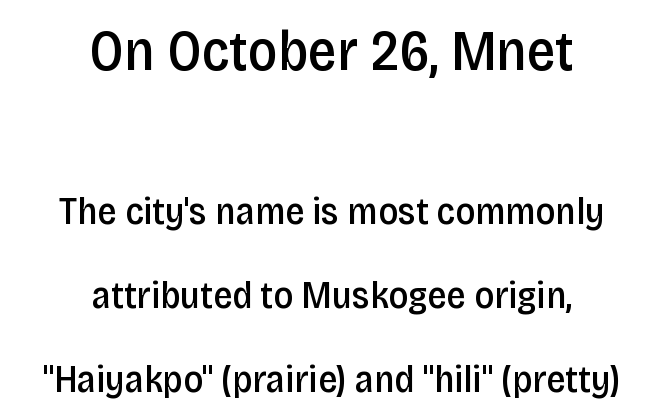
The image shows 57 px semibold, condensed sans-serif type, upright; set centered, loose line spacing (2.21x), normal letter spacing, not underlined; the first (top) block is 1.5x larger; low stroke contrast and a large x-height.
